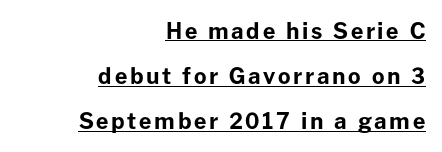
{"italic": "no", "bold": "yes", "underline": "yes", "align": "right", "line_spacing": "loose", "line_spacing_ratio": 2.05, "glyph_px": 22}
